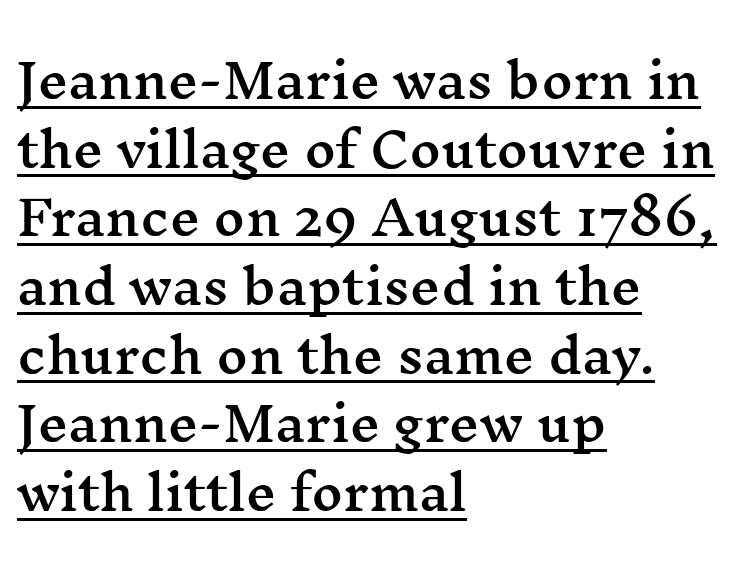
Q: Is the text italic (slanted)? A: No, it is upright.
Q: Is the typeface a serif or a sans-serif typeface? A: Serif.
Q: Is the text underlined? A: Yes.
Q: How is the paragraph aligned? A: Left-aligned.
Q: Is the spacing between letters normal or unusually wide? A: Normal.
Q: Is the spacing between lines tight, normal or loose? A: Normal.
Q: Width (condensed, normal, or wide)? A: Wide.
Q: Stroke contrast? A: Medium.
Q: x-height? A: Medium.
Q: Monospaced? A: No.
